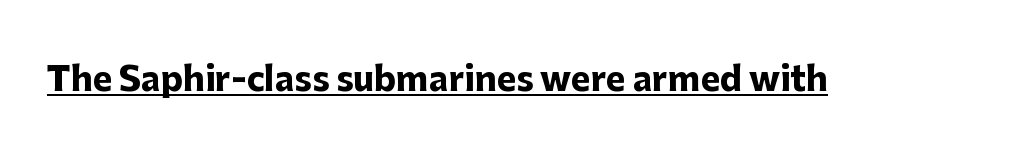
Q: Is the text bold? A: Yes.
Q: Is the text italic (slanted)? A: No, it is upright.
Q: Is the typeface a serif or a sans-serif typeface? A: Sans-serif.
Q: Is the text underlined? A: Yes.
Q: Is the spacing between letters normal or unusually wide? A: Normal.
Q: Width (condensed, normal, or wide)? A: Normal.
Q: Stroke contrast? A: Low.
Q: x-height? A: Medium.
Q: Monospaced? A: No.
